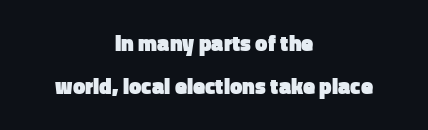
The image shows 22 px bold type, upright; set centered, loose line spacing (1.97x), normal letter spacing, not underlined.
